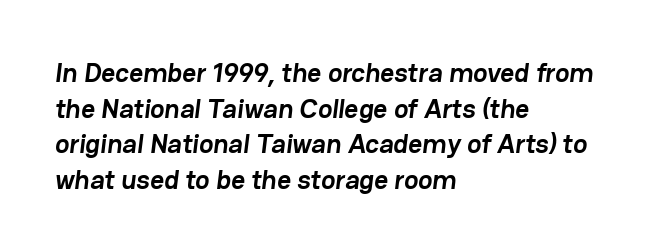
How would I describe the line gaps? Plain and ordinary. Casual observation: everything's shoved over to the left. The words here are not underlined. Students, note that the glyphs here touch the page at normal intervals. Strong, thick strokes mark this as bold type.
